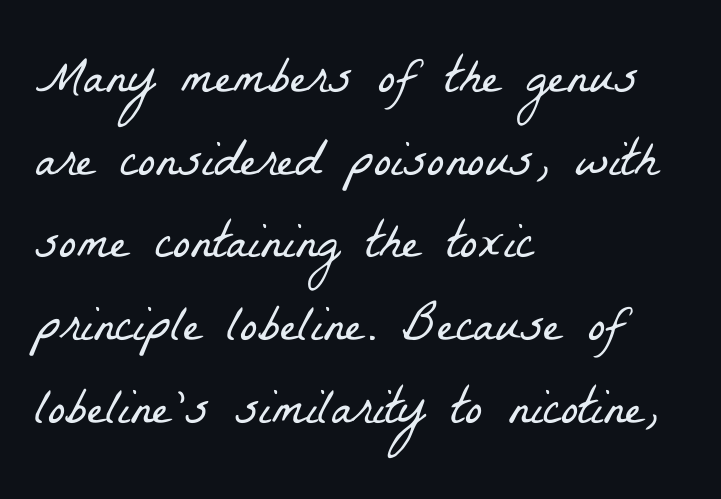
Is this a fixed-width face? No — the glyphs have proportional, varying widths. Vertical spacing — default. No chunkiness to these letters — they're not bold. The baseline area is clear.
